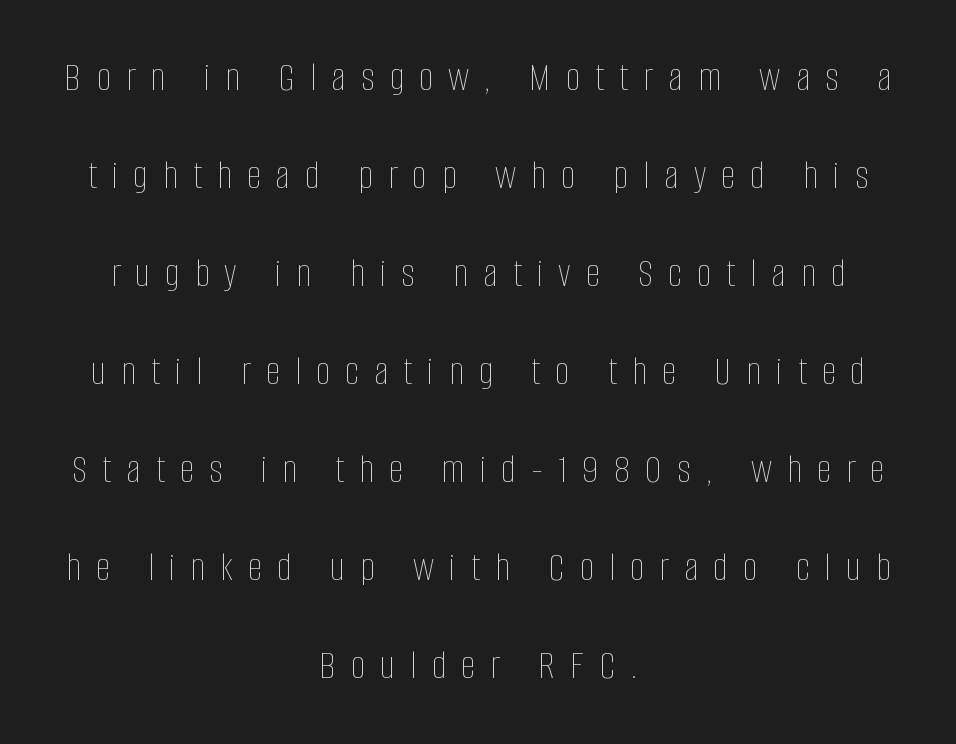
Unbolded letterforms with no extra heft. Clear beneath every line of the passage. The font's upright variant was chosen for this text. The face used here is rendered with a markedly widened letterfit.
